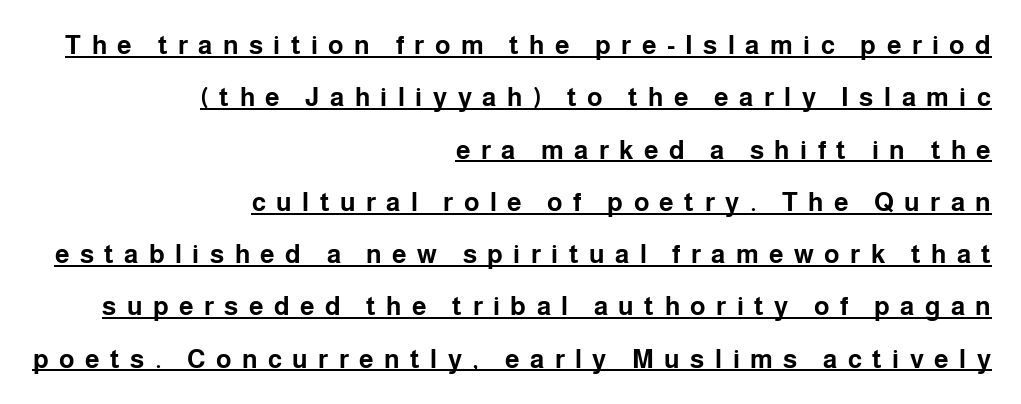
The image shows 26 px bold type, upright; set right-aligned, loose line spacing (2.01x), unusually wide letter spacing (+0.4 em), underlined.
